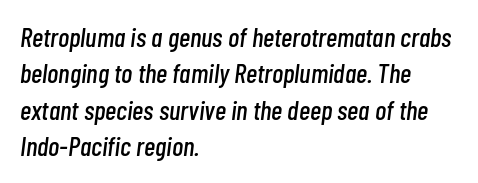
The image shows 27 px text type, italic (leaning right); set left-aligned, normal line spacing (1.35x), normal letter spacing, not underlined.
